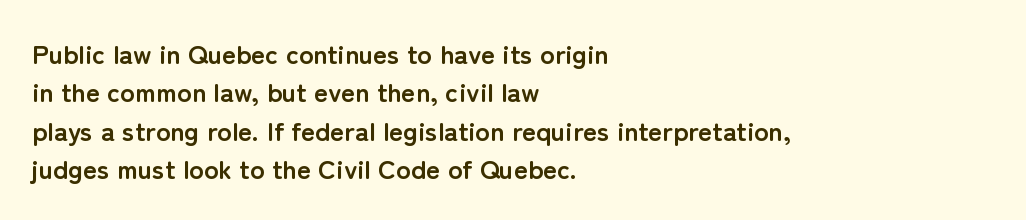
{"italic": "no", "bold": "yes", "underline": "no", "align": "left", "line_spacing": "normal", "line_spacing_ratio": 1.42, "letter_spacing": "normal", "letter_spacing_em": 0.0, "glyph_px": 27}
